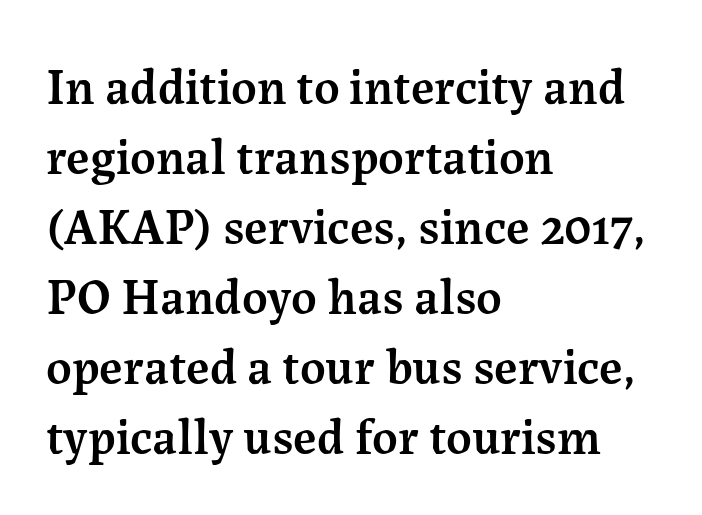
{"serif": "yes", "italic": "no", "bold": "semi", "weight": "semibold", "width": "normal", "stroke_contrast": "medium", "x_height": "medium", "monospaced": "no", "underline": "no", "align": "left", "line_spacing": "normal", "line_spacing_ratio": 1.4, "letter_spacing": "normal", "letter_spacing_em": 0.0, "glyph_px": 50}
